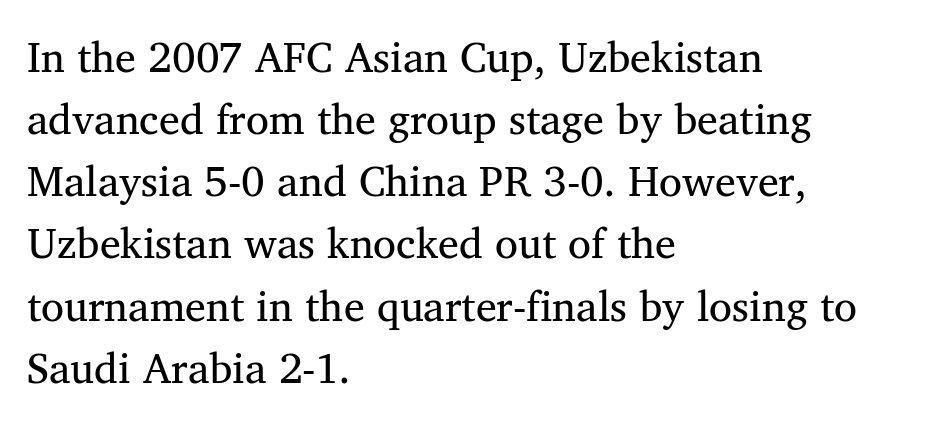
Q: Is the text bold? A: No.
Q: Is the text italic (slanted)? A: No, it is upright.
Q: Is the typeface a serif or a sans-serif typeface? A: Serif.
Q: Is the text underlined? A: No.
Q: How is the paragraph aligned? A: Left-aligned.
Q: Is the spacing between letters normal or unusually wide? A: Normal.
Q: Is the spacing between lines tight, normal or loose? A: Normal.
Q: Width (condensed, normal, or wide)? A: Normal.
Q: Stroke contrast? A: Medium.
Q: x-height? A: Medium.
Q: Monospaced? A: No.
